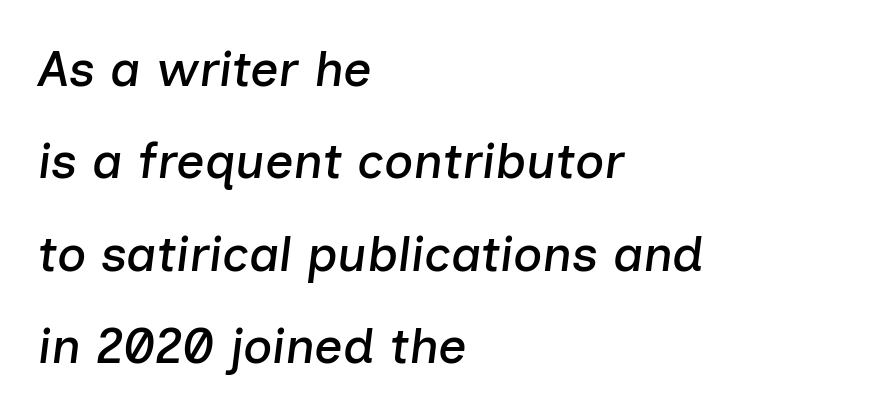
This sample has the flowing, uneven cadence of proportional lettering. Words float on clear page, feet unadorned. This is oblique type, the kind used for emphasis or titles. Students, note that the glyphs here touch the page at normal intervals. The passage is arranged the way most books set body copy — flush left.
